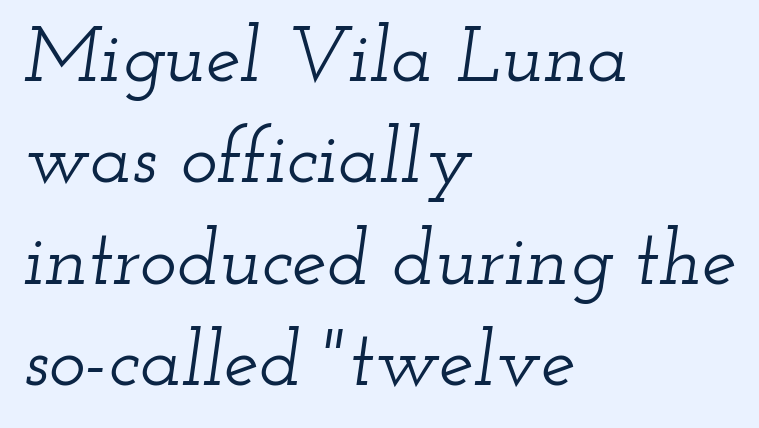
{"serif": "yes", "italic": "yes", "lean": "right", "slant_degrees": 12, "width": "wide", "stroke_contrast": "low", "x_height": "small", "monospaced": "no", "underline": "no", "align": "left", "line_spacing": "normal", "line_spacing_ratio": 1.3, "letter_spacing": "normal", "letter_spacing_em": 0.0, "glyph_px": 78}
